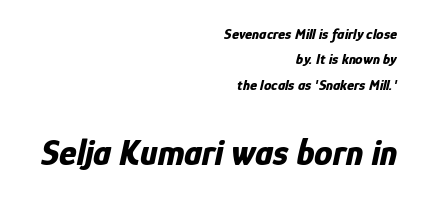
Q: Is the text bold? A: Yes.
Q: Is the text italic (slanted)? A: Yes, it leans right by about 12 degrees.
Q: Is the text underlined? A: No.
Q: How is the paragraph aligned? A: Right-aligned.
Q: Is the spacing between letters normal or unusually wide? A: Normal.
Q: Is the spacing between lines tight, normal or loose? A: Normal.
Q: Which block of text is set in a larger size, the first (top) or the second (bottom)? A: The second (bottom) one.
Q: Width (condensed, normal, or wide)? A: Condensed.
Q: Stroke contrast? A: Low.
Q: x-height? A: Medium.
Q: Monospaced? A: No.
